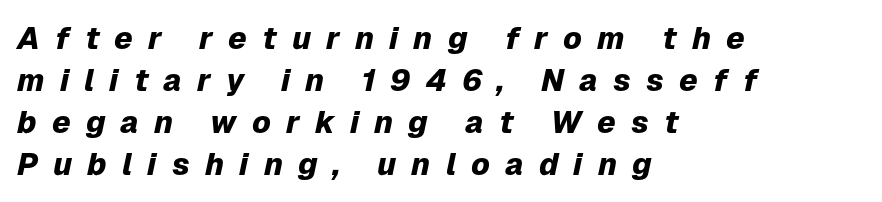
The image shows 31 px heavy type, italic (leaning right); set left-aligned, normal line spacing (1.35x), unusually wide letter spacing (+0.49 em), not underlined; low stroke contrast and a medium x-height.
